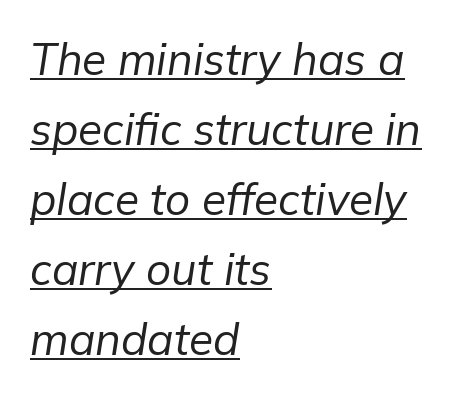
{"italic": "yes", "lean": "right", "slant_degrees": 9, "bold": "no", "weight": "regular", "width": "normal", "stroke_contrast": "low", "x_height": "medium", "monospaced": "no", "underline": "yes", "align": "left", "line_spacing": "normal", "line_spacing_ratio": 1.59, "letter_spacing": "normal", "letter_spacing_em": 0.0, "glyph_px": 44}
